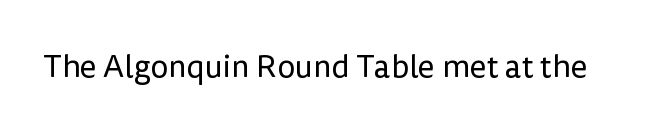
The rendering keeps characters at their native spacing. Each letter's strokes conclude bluntly, with no projecting serifs. Heaviness? Minimal to ordinary, like unemphasized prose. Clear beneath every line of the passage. Character widths vary here, with narrow letters taking less room than wide ones.
